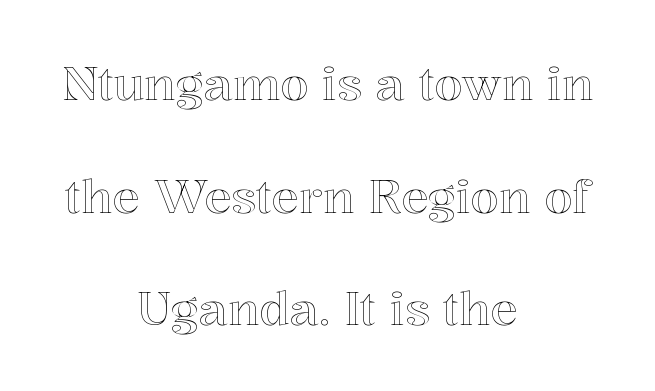
The image shows 46 px text type, upright; set centered, loose line spacing (2.45x), normal letter spacing, not underlined; a medium x-height.
